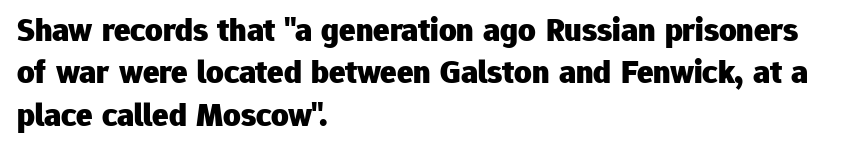
Do the characters align in a grid? No, the font is proportional. One-word summary of the alignment: left. Check under the words: just untouched page. In terms of letterform style, serifs are entirely absent.
